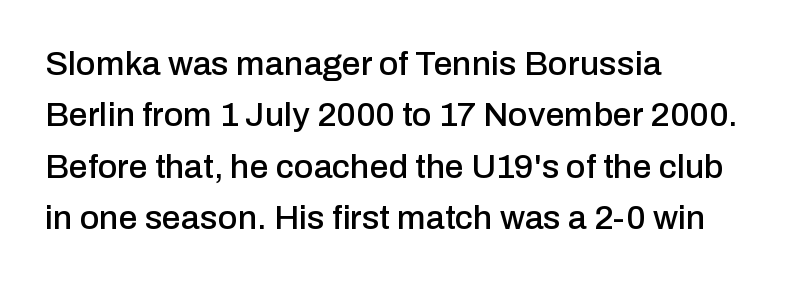
{"serif": "no", "italic": "no", "width": "normal", "stroke_contrast": "low", "x_height": "medium", "monospaced": "no", "underline": "no", "align": "left", "line_spacing": "normal", "line_spacing_ratio": 1.51, "letter_spacing": "normal", "letter_spacing_em": 0.0, "glyph_px": 34}
